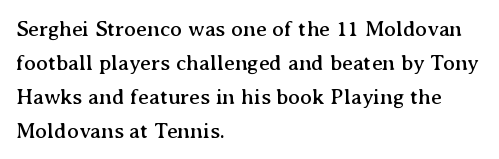
The image shows 22 px text type, upright; set left-aligned, normal line spacing (1.54x), normal letter spacing, not underlined.
